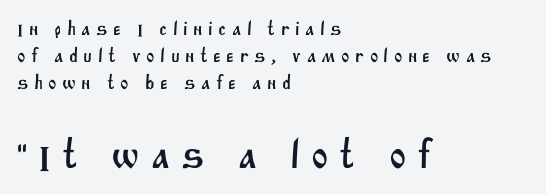
The image shows 41 px sans-serif type; set left-aligned, normal line spacing (1.35x), unusually wide letter spacing (+0.27 em), not underlined; the second (bottom) block is 2.05x larger; medium stroke contrast and a large x-height.
